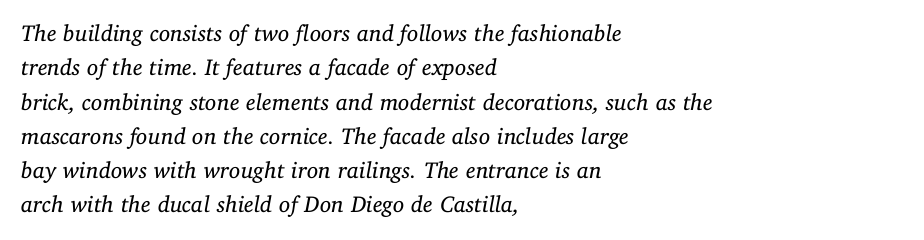
Italic? Definitely — the glyphs are oblique. The strokes carry an ordinary text weight at most. The area under the type is left untouched. Line beginnings align vertically; line endings do not.
